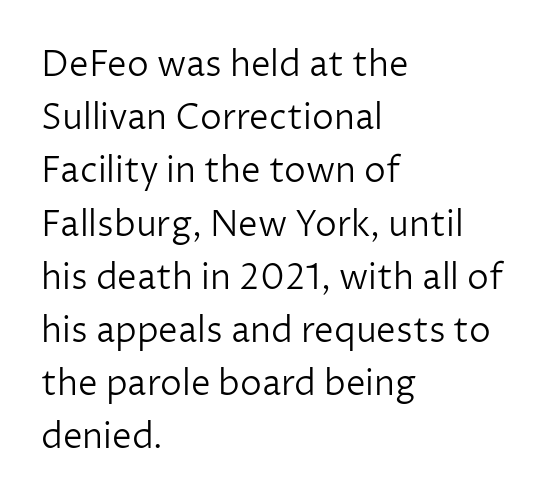
Q: Is the text bold? A: No.
Q: Is the text italic (slanted)? A: No, it is upright.
Q: Is the typeface a serif or a sans-serif typeface? A: Sans-serif.
Q: Is the text underlined? A: No.
Q: How is the paragraph aligned? A: Left-aligned.
Q: Is the spacing between letters normal or unusually wide? A: Normal.
Q: Is the spacing between lines tight, normal or loose? A: Normal.
Q: Width (condensed, normal, or wide)? A: Normal.
Q: Stroke contrast? A: Low.
Q: x-height? A: Medium.
Q: Monospaced? A: No.
